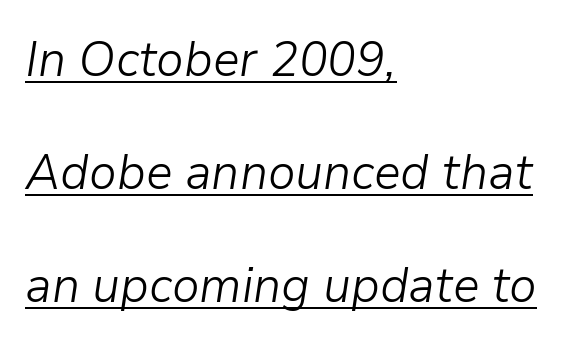
Short and long lines alike share a common starting point at left. What stands out about the letter spacing? Nothing — it is the standard amount. The rendered words wear a rule along their underside. Every character sits at an angle, as italics do.
